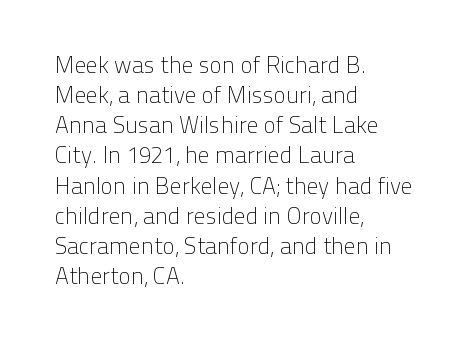
Teacher's note: observe the even left margin — that is flush-left alignment. Does extra space separate the letters? No, they use regular spacing. In terms of posture, this sample is upright. The glyphs are unaccompanied by any horizontal stroke below them. The lines sit at an ordinary, default distance from one another.
